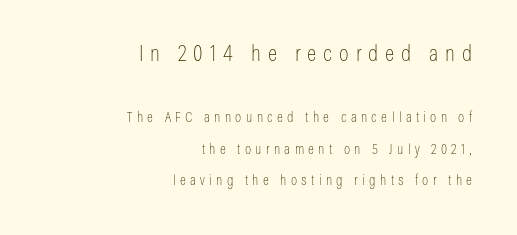
The image shows 22 px text type, upright; set right-aligned, loose line spacing (2.25x), unusually wide letter spacing (+0.31 em), not underlined; the first (top) block is 1.57x larger.
